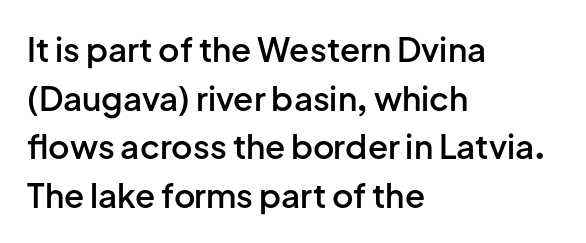
The image shows 33 px semibold sans-serif type, upright; set left-aligned, normal line spacing (1.47x), normal letter spacing, not underlined; low stroke contrast and a medium x-height.
